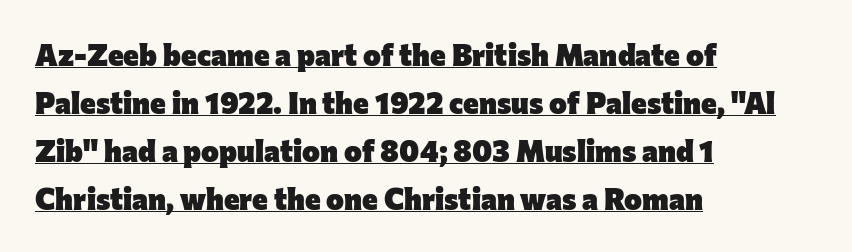
Q: Is the text bold? A: Yes.
Q: Is the text italic (slanted)? A: No, it is upright.
Q: Is the typeface a serif or a sans-serif typeface? A: Sans-serif.
Q: Is the text underlined? A: Yes.
Q: How is the paragraph aligned? A: Left-aligned.
Q: Is the spacing between letters normal or unusually wide? A: Normal.
Q: Is the spacing between lines tight, normal or loose? A: Normal.
Q: Width (condensed, normal, or wide)? A: Normal.
Q: Stroke contrast? A: Low.
Q: x-height? A: Medium.
Q: Monospaced? A: No.
